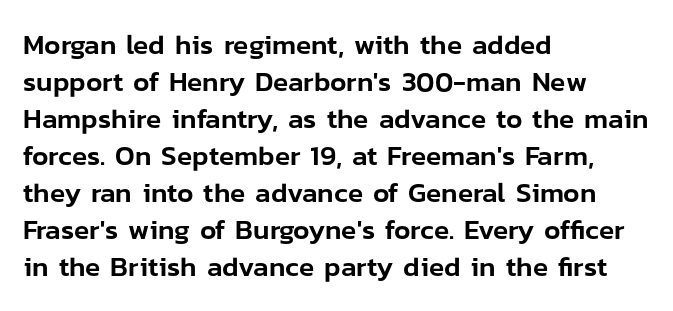
The image shows 28 px sans-serif type, upright; set left-aligned, normal line spacing (1.32x), normal letter spacing, not underlined; low stroke contrast and a medium x-height.
